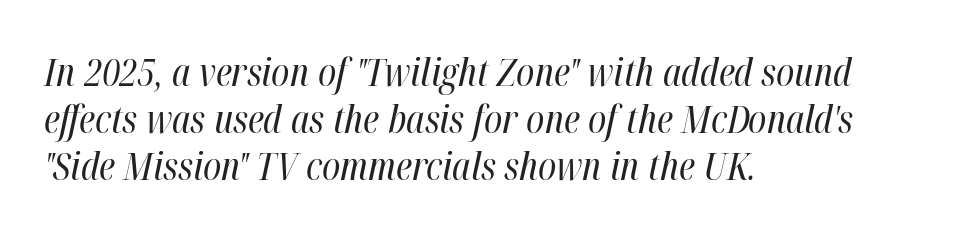
Q: Is the text bold? A: No.
Q: Is the text italic (slanted)? A: Yes, it leans right by about 12 degrees.
Q: Is the text underlined? A: No.
Q: How is the paragraph aligned? A: Left-aligned.
Q: Is the spacing between letters normal or unusually wide? A: Normal.
Q: Width (condensed, normal, or wide)? A: Condensed.
Q: Stroke contrast? A: High.
Q: x-height? A: Medium.
Q: Monospaced? A: No.
